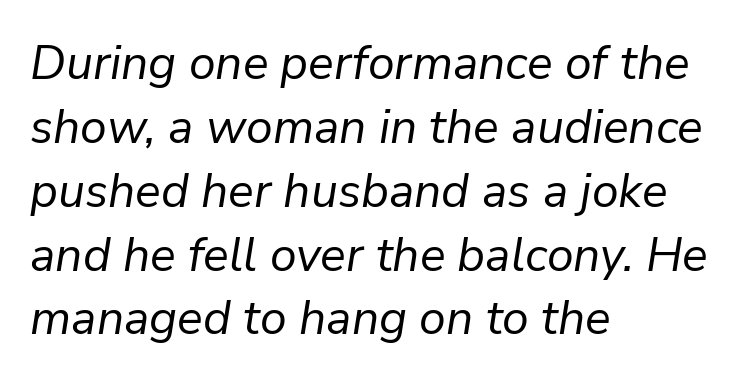
This rendering features lettering with no underline. Reading down the column, the eye jumps a familiar distance to each next line. Tracking value appears to be zero — textbook default spacing. Each letter keeps its own natural width here, so spacing adapts to shape. Weight class: somewhere from thin through regular.
